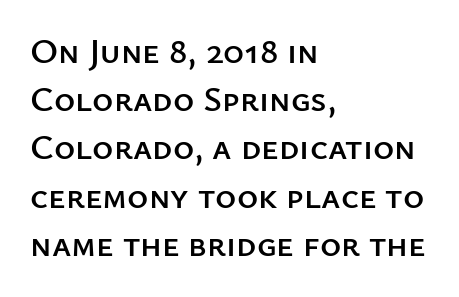
The image shows 36 px sans-serif type, upright; set left-aligned, normal line spacing (1.34x), normal letter spacing, not underlined; low stroke contrast and a medium x-height.
